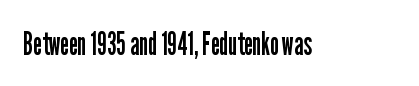
{"serif": "no", "italic": "no", "bold": "no", "weight": "regular", "width": "condensed", "stroke_contrast": "low", "x_height": "medium", "monospaced": "no", "underline": "no", "letter_spacing": "normal", "letter_spacing_em": 0.0, "glyph_px": 33}
